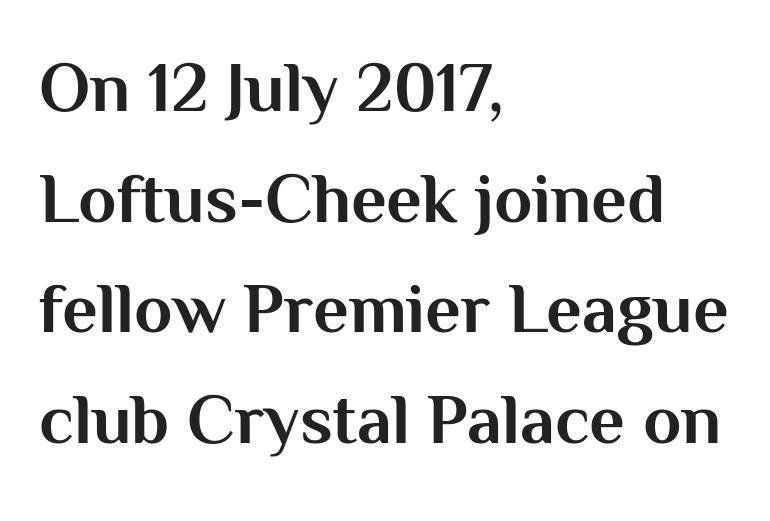
{"serif": "no", "italic": "no", "bold": "yes", "weight": "bold", "width": "normal", "stroke_contrast": "medium", "x_height": "medium", "monospaced": "no", "underline": "no", "align": "left", "line_spacing": "normal", "line_spacing_ratio": 1.58, "letter_spacing": "normal", "letter_spacing_em": 0.0, "glyph_px": 70}
